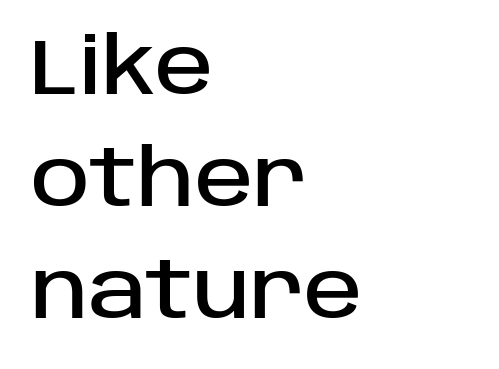
{"serif": "no", "italic": "no", "width": "normal", "stroke_contrast": "low", "x_height": "large", "monospaced": "no", "underline": "no", "align": "left", "line_spacing": "normal", "line_spacing_ratio": 1.42, "letter_spacing": "normal", "letter_spacing_em": 0.0, "glyph_px": 79}
